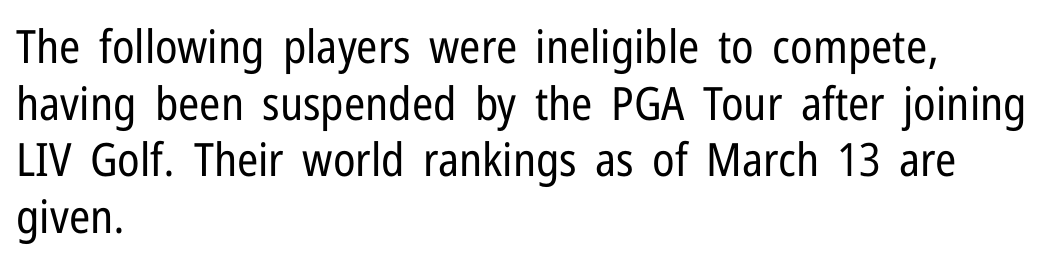
{"serif": "no", "italic": "no", "bold": "no", "weight": "regular", "width": "condensed", "stroke_contrast": "low", "x_height": "medium", "monospaced": "no", "underline": "no", "align": "left", "line_spacing_ratio": 1.23, "letter_spacing": "normal", "letter_spacing_em": 0.0, "glyph_px": 46}
